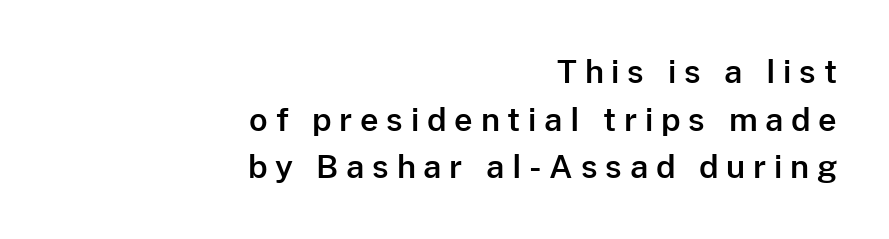
Interline gaps are of average width in this sample. Observe the wide spacing: letters keep a clear distance from each other. Nope, no serifs anywhere on these letters. A roman cut, with each character standing at attention.
